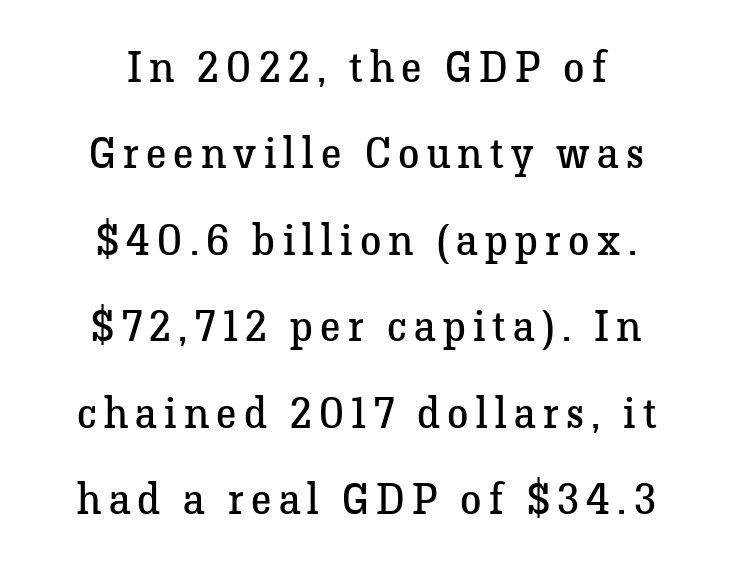
Q: Is the text bold? A: No.
Q: Is the text italic (slanted)? A: No, it is upright.
Q: Is the typeface a serif or a sans-serif typeface? A: Serif.
Q: Is the text underlined? A: No.
Q: How is the paragraph aligned? A: Centered.
Q: Is the spacing between lines tight, normal or loose? A: Loose.
Q: Width (condensed, normal, or wide)? A: Normal.
Q: Stroke contrast? A: Low.
Q: x-height? A: Medium.
Q: Monospaced? A: No.
